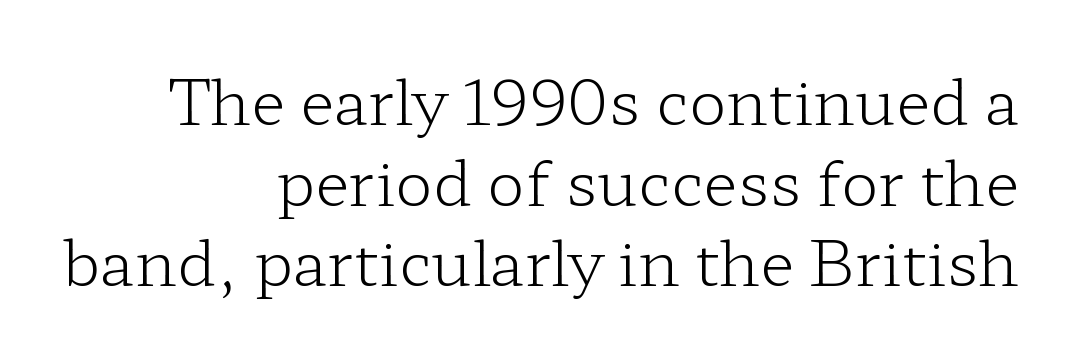
Q: Is the text bold? A: No.
Q: Is the text italic (slanted)? A: No, it is upright.
Q: Is the typeface a serif or a sans-serif typeface? A: Serif.
Q: Is the text underlined? A: No.
Q: How is the paragraph aligned? A: Right-aligned.
Q: Is the spacing between letters normal or unusually wide? A: Normal.
Q: Is the spacing between lines tight, normal or loose? A: Normal.
Q: Width (condensed, normal, or wide)? A: Wide.
Q: Stroke contrast? A: Low.
Q: x-height? A: Medium.
Q: Monospaced? A: No.
